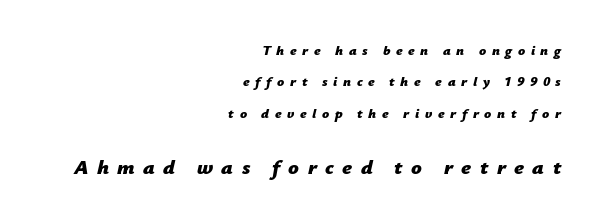
Q: Is the text bold? A: Yes.
Q: Is the text italic (slanted)? A: Yes, it leans right by about 12 degrees.
Q: Is the text underlined? A: No.
Q: How is the paragraph aligned? A: Right-aligned.
Q: Is the spacing between letters normal or unusually wide? A: Unusually wide.
Q: Is the spacing between lines tight, normal or loose? A: Loose.
Q: Which block of text is set in a larger size, the first (top) or the second (bottom)? A: The second (bottom) one.
